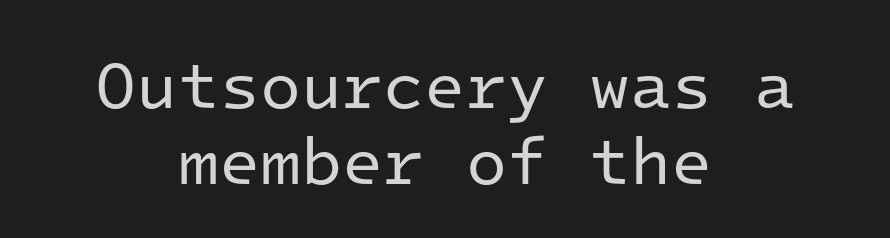
Q: Is the text bold? A: No.
Q: Is the text italic (slanted)? A: No, it is upright.
Q: Is the typeface a serif or a sans-serif typeface? A: Sans-serif.
Q: Is the text underlined? A: No.
Q: How is the paragraph aligned? A: Centered.
Q: Is the spacing between letters normal or unusually wide? A: Normal.
Q: Is the spacing between lines tight, normal or loose? A: Tight.
Q: Width (condensed, normal, or wide)? A: Normal.
Q: Stroke contrast? A: Low.
Q: x-height? A: Medium.
Q: Monospaced? A: Yes.
